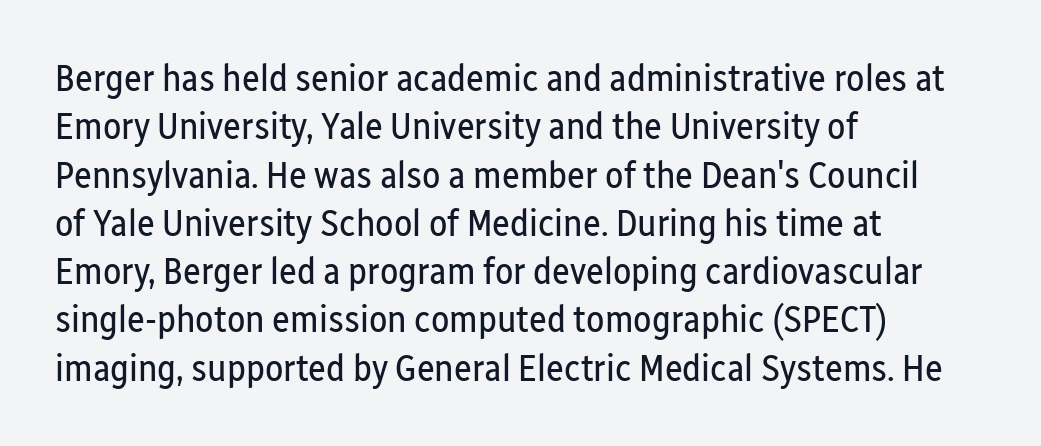
Q: Is the text bold? A: No.
Q: Is the text italic (slanted)? A: No, it is upright.
Q: Is the typeface a serif or a sans-serif typeface? A: Sans-serif.
Q: Is the text underlined? A: No.
Q: How is the paragraph aligned? A: Left-aligned.
Q: Is the spacing between letters normal or unusually wide? A: Normal.
Q: Is the spacing between lines tight, normal or loose? A: Normal.
Q: Width (condensed, normal, or wide)? A: Condensed.
Q: Stroke contrast? A: Low.
Q: x-height? A: Medium.
Q: Monospaced? A: No.
